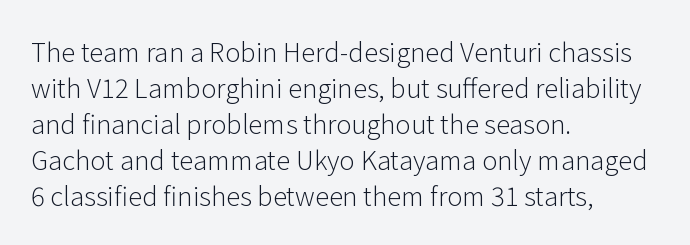
The image shows 26 px text type, upright; set left-aligned, normal line spacing (1.38x), normal letter spacing, not underlined.
